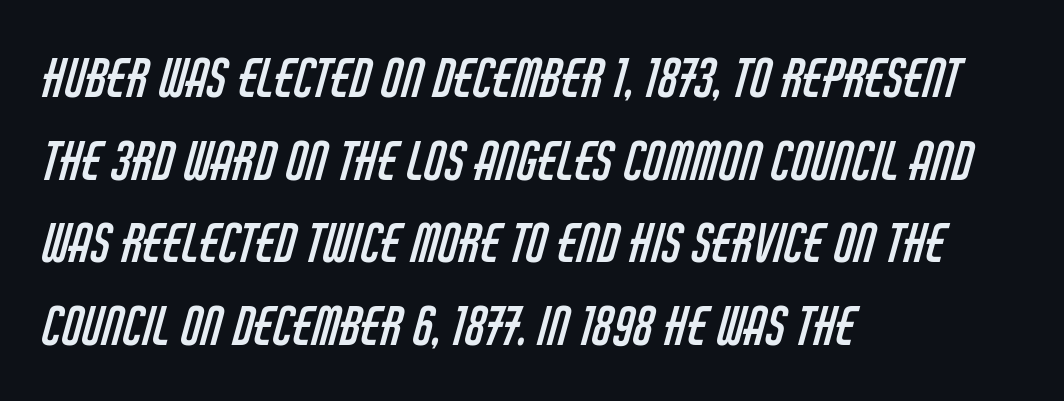
The lines sit at an ordinary, default distance from one another. Heaviness? Minimal to ordinary, like unemphasized prose. The rendering shows plain stroke endings on the letterforms — a sans-serif design. Default kerning and tracking; the words read as compact shapes. This sample is left-justified, so line endings fall wherever the words run out.
